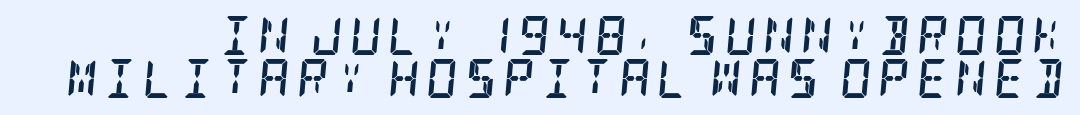
Q: Is the text bold? A: Yes.
Q: Is the text italic (slanted)? A: Yes, it leans right by about 5 degrees.
Q: Is the typeface a serif or a sans-serif typeface? A: Serif.
Q: Is the text underlined? A: No.
Q: Is the spacing between lines tight, normal or loose? A: Tight.
Q: Width (condensed, normal, or wide)? A: Condensed.
Q: Stroke contrast? A: Low.
Q: x-height? A: Large.
